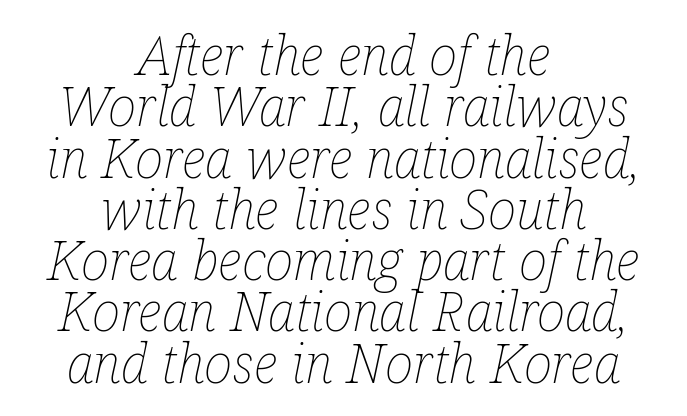
{"italic": "yes", "lean": "right", "slant_degrees": 12, "bold": "no", "weight": "thin", "width": "condensed", "stroke_contrast": "low", "x_height": "medium", "monospaced": "no", "underline": "no", "align": "center", "line_spacing": "tight", "line_spacing_ratio": 0.95, "letter_spacing": "normal", "letter_spacing_em": 0.0, "glyph_px": 54}
